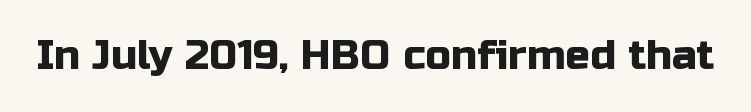
Q: Is the text italic (slanted)? A: No, it is upright.
Q: Is the typeface a serif or a sans-serif typeface? A: Sans-serif.
Q: Is the text underlined? A: No.
Q: Is the spacing between letters normal or unusually wide? A: Normal.
Q: Width (condensed, normal, or wide)? A: Normal.
Q: Stroke contrast? A: Low.
Q: x-height? A: Medium.
Q: Monospaced? A: No.
